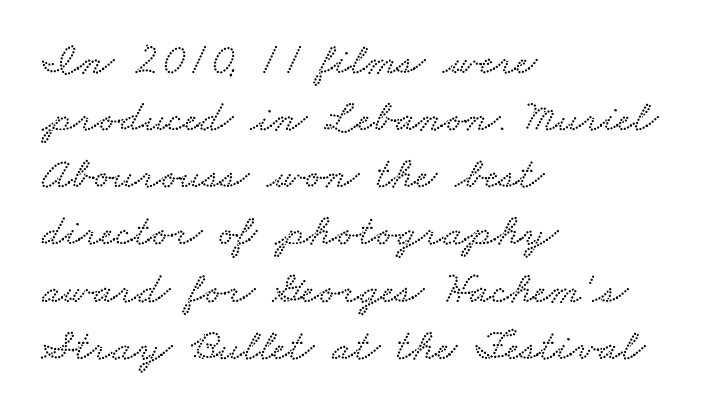
The image shows 45 px wide type; set left-aligned, normal line spacing (1.27x), normal letter spacing, not underlined; low stroke contrast and a small x-height.
